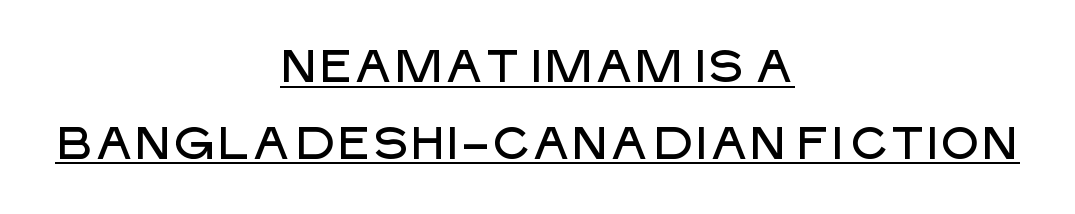
The image shows 45 px sans-serif type, upright; set centered, line spacing 1.71x, normal letter spacing, underlined; low stroke contrast and a large x-height.
